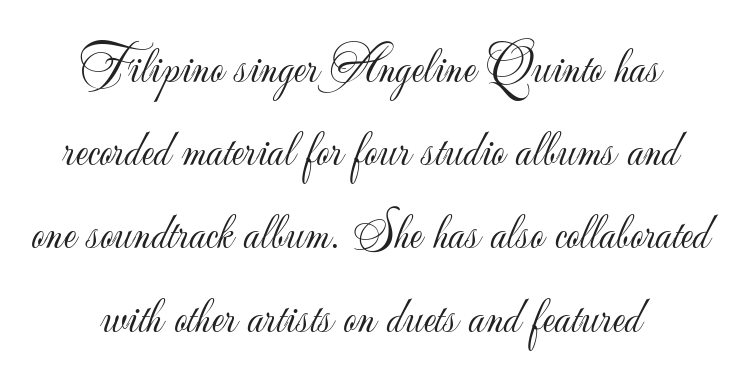
{"serif": "no", "bold": "no", "weight": "light", "width": "normal", "stroke_contrast": "low", "x_height": "small", "monospaced": "no", "underline": "no", "align": "center", "line_spacing": "normal", "line_spacing_ratio": 1.6, "letter_spacing": "normal", "letter_spacing_em": 0.0, "glyph_px": 52}
